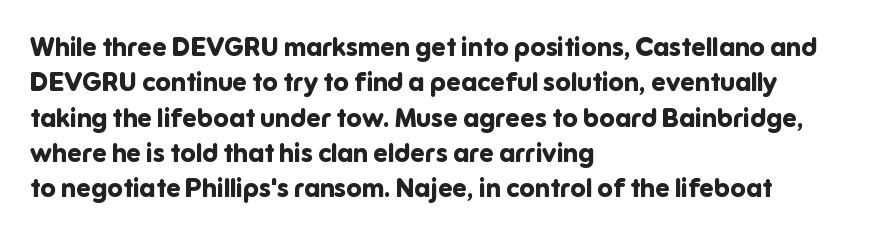
Normally led — the rows are evenly, conventionally spaced. A roman cut, with each character standing at attention. The gaps between neighbouring characters are ordinary and unremarkable. The words here are not underlined. Left-aligned paragraph, ragged on the right. The typesetting leans heavy: a genuine bold.
